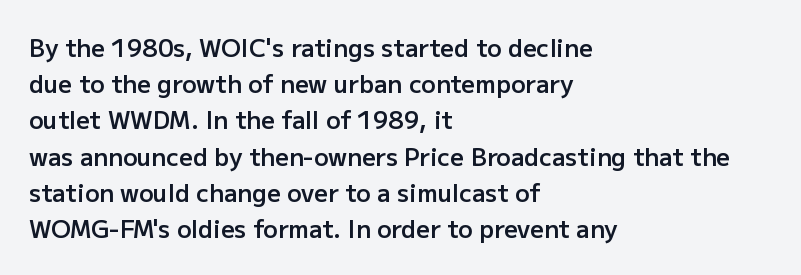
The image shows 24 px text type, upright; set left-aligned, normal line spacing (1.51x), normal letter spacing, not underlined.
